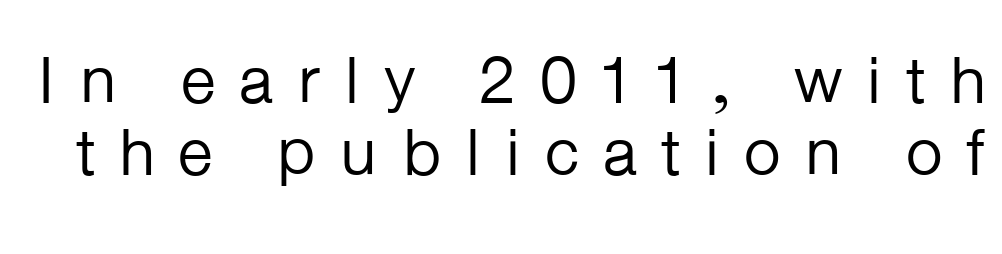
The image shows 67 px regular-weight sans-serif type, upright; set tight line spacing (1.07x), unusually wide letter spacing (+0.33 em), not underlined; low stroke contrast and a medium x-height.
